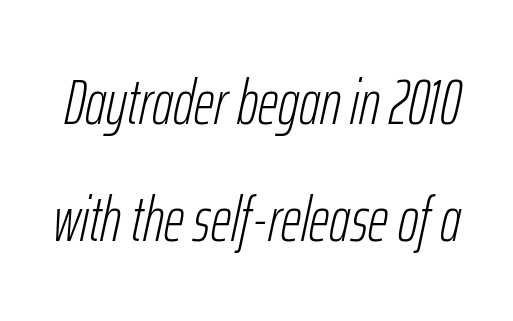
The image shows 63 px light, condensed type, italic (leaning right); set line spacing 1.85x, normal letter spacing, not underlined; low stroke contrast and a medium x-height.
